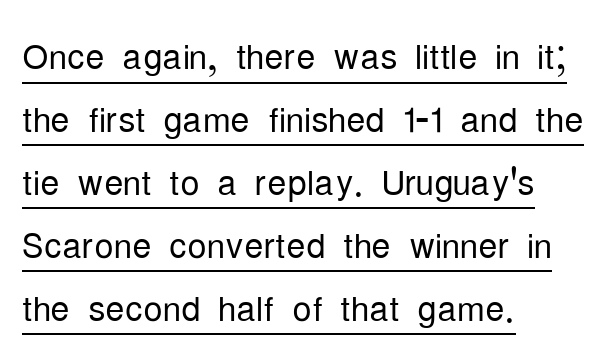
Q: Is the text bold? A: No.
Q: Is the text italic (slanted)? A: No, it is upright.
Q: Is the typeface a serif or a sans-serif typeface? A: Sans-serif.
Q: Is the text underlined? A: Yes.
Q: How is the paragraph aligned? A: Left-aligned.
Q: Is the spacing between letters normal or unusually wide? A: Normal.
Q: Is the spacing between lines tight, normal or loose? A: Normal.
Q: Width (condensed, normal, or wide)? A: Condensed.
Q: Stroke contrast? A: Low.
Q: x-height? A: Medium.
Q: Monospaced? A: No.
